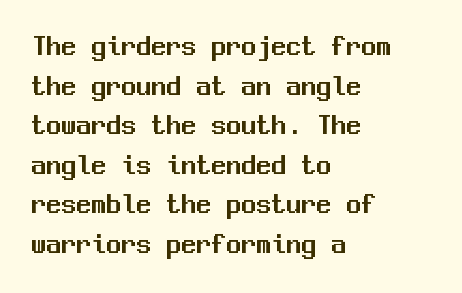
The image shows 30 px sans-serif type, upright, monospaced; set left-aligned, normal line spacing (1.32x), normal letter spacing, not underlined; medium stroke contrast and a medium x-height.
